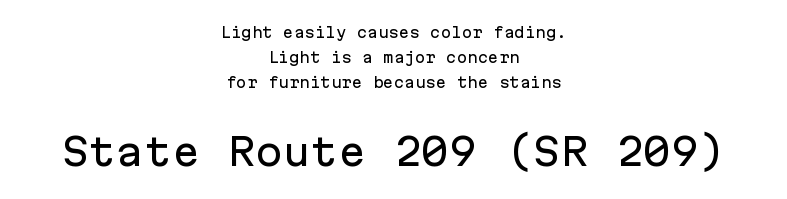
Q: Is the text italic (slanted)? A: No, it is upright.
Q: Is the typeface a serif or a sans-serif typeface? A: Sans-serif.
Q: Is the text underlined? A: No.
Q: How is the paragraph aligned? A: Centered.
Q: Is the spacing between letters normal or unusually wide? A: Normal.
Q: Which block of text is set in a larger size, the first (top) or the second (bottom)? A: The second (bottom) one.
Q: Width (condensed, normal, or wide)? A: Normal.
Q: Stroke contrast? A: Low.
Q: x-height? A: Medium.
Q: Monospaced? A: Yes.
